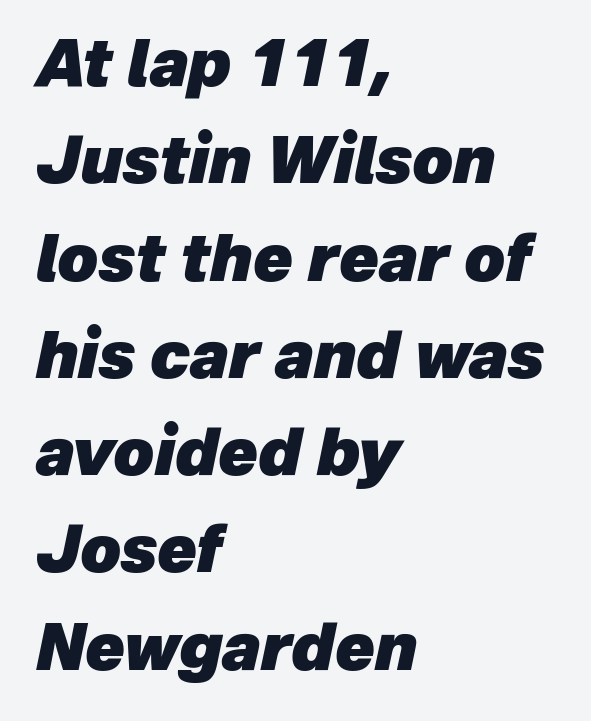
Spacing verdict: proportional, widths tailored to each character. The font is running at its bold setting. Horizontal bands of white between lines are of average thickness. The glyphs are unaccompanied by any horizontal stroke below them. Caption: standard tracking, unaltered.
